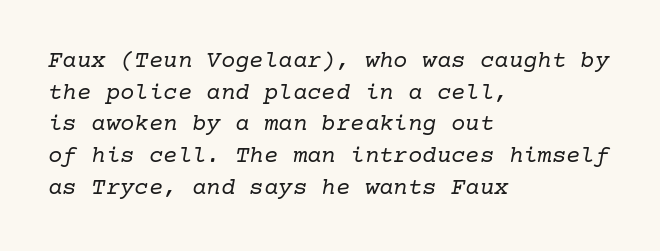
{"italic": "yes", "lean": "right", "slant_degrees": 10, "bold": "no", "underline": "no", "align": "left", "line_spacing": "normal", "line_spacing_ratio": 1.32, "letter_spacing": "normal", "letter_spacing_em": 0.0, "glyph_px": 24}
